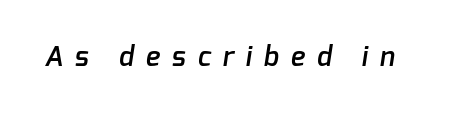
Just letters on the line, the space beneath them empty. What weight is shown? A semibold, between regular and bold. The rendering inserts visible extra space after every character.
